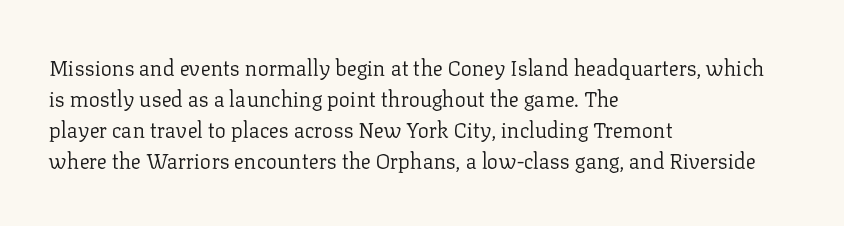
No chunkiness to these letters — they're not bold. The area under the type is left untouched. This rendering uses left alignment, leaving the right contour irregular. The font's upright variant was chosen for this text. Compared with typical body copy, the letter spacing here is the same.
